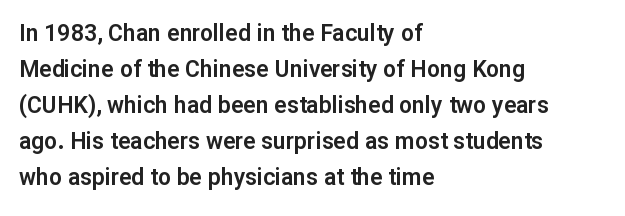
Q: Is the text italic (slanted)? A: No, it is upright.
Q: Is the text underlined? A: No.
Q: How is the paragraph aligned? A: Left-aligned.
Q: Is the spacing between letters normal or unusually wide? A: Normal.
Q: Is the spacing between lines tight, normal or loose? A: Normal.
